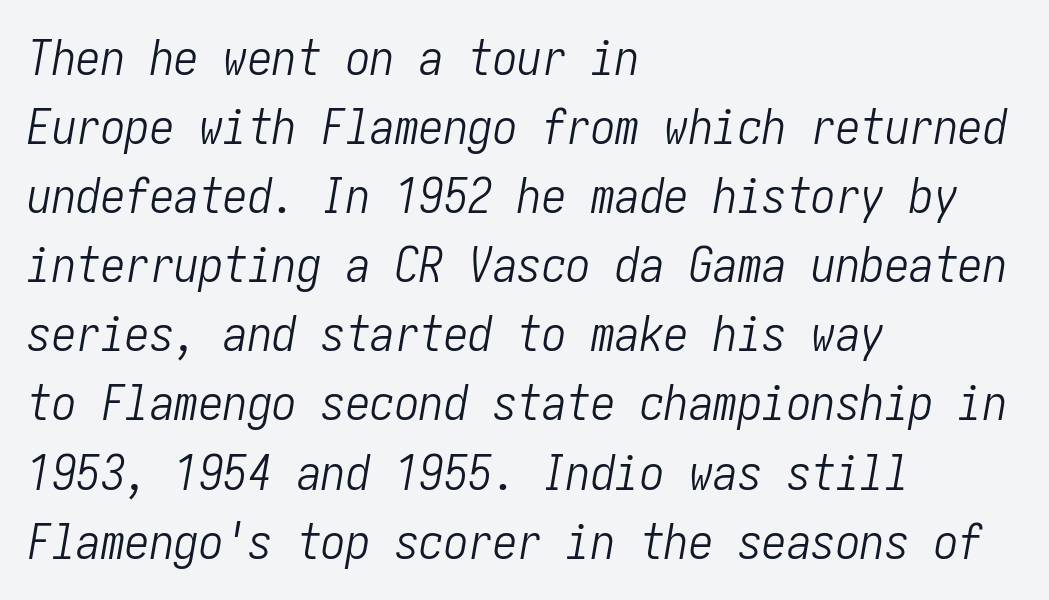
The image shows 49 px light, condensed type, italic (leaning right); set left-aligned, normal line spacing (1.41x), normal letter spacing, not underlined; low stroke contrast and a medium x-height.
